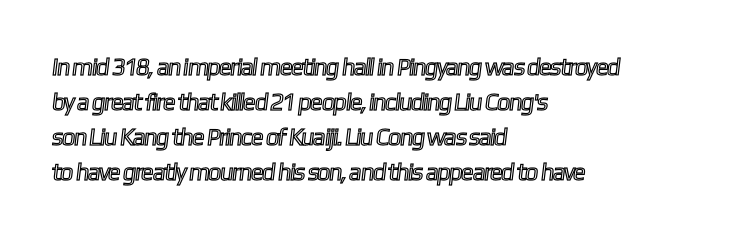
The image shows 24 px text type; set left-aligned, normal line spacing (1.46x), normal letter spacing, not underlined.
